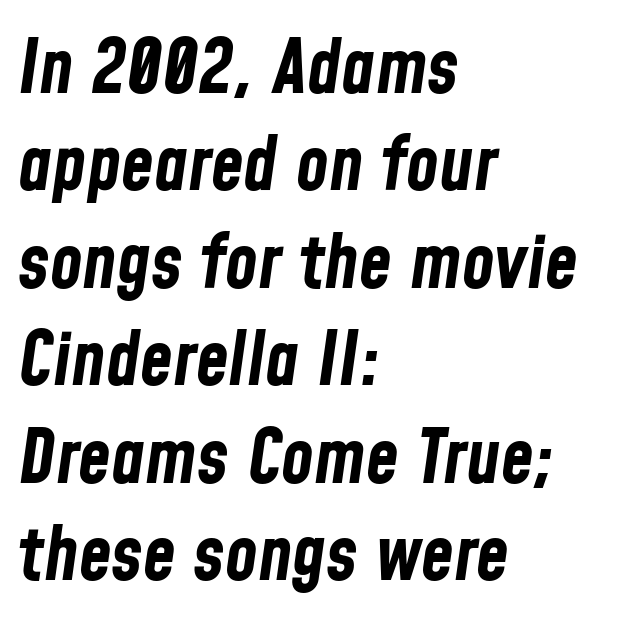
Q: Is the text bold? A: Yes.
Q: Is the text italic (slanted)? A: Yes, it leans right by about 8 degrees.
Q: Is the text underlined? A: No.
Q: How is the paragraph aligned? A: Left-aligned.
Q: Is the spacing between letters normal or unusually wide? A: Normal.
Q: Is the spacing between lines tight, normal or loose? A: Normal.
Q: Width (condensed, normal, or wide)? A: Condensed.
Q: Stroke contrast? A: Low.
Q: x-height? A: Medium.
Q: Monospaced? A: No.
